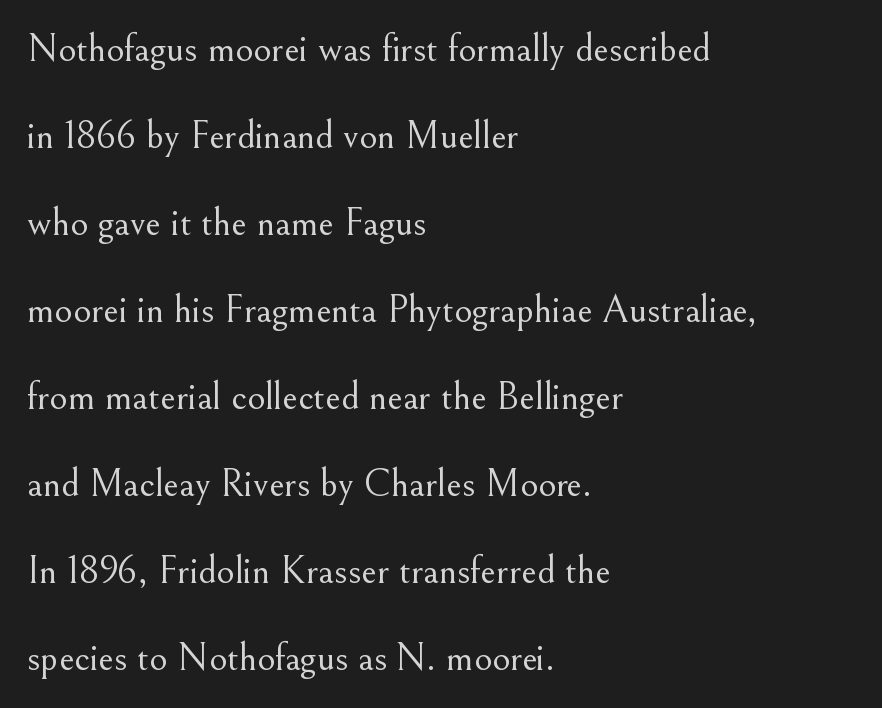
Q: Is the text bold? A: No.
Q: Is the text italic (slanted)? A: No, it is upright.
Q: Is the typeface a serif or a sans-serif typeface? A: Serif.
Q: Is the text underlined? A: No.
Q: How is the paragraph aligned? A: Left-aligned.
Q: Is the spacing between letters normal or unusually wide? A: Normal.
Q: Is the spacing between lines tight, normal or loose? A: Loose.
Q: Width (condensed, normal, or wide)? A: Normal.
Q: Stroke contrast? A: Medium.
Q: x-height? A: Small.
Q: Monospaced? A: No.
